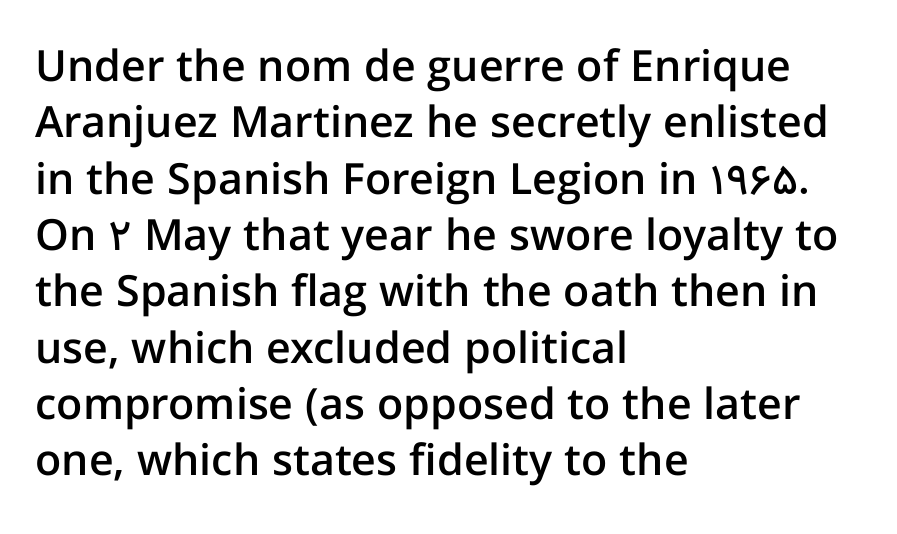
{"serif": "no", "italic": "no", "bold": "semi", "weight": "semibold", "width": "normal", "stroke_contrast": "low", "x_height": "medium", "monospaced": "no", "underline": "no", "align": "left", "line_spacing": "normal", "line_spacing_ratio": 1.31, "letter_spacing": "normal", "letter_spacing_em": 0.0, "glyph_px": 43}
